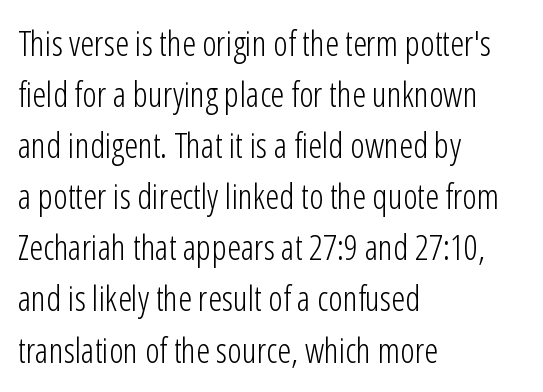
Q: Is the text bold? A: No.
Q: Is the text italic (slanted)? A: No, it is upright.
Q: Is the typeface a serif or a sans-serif typeface? A: Sans-serif.
Q: Is the text underlined? A: No.
Q: How is the paragraph aligned? A: Left-aligned.
Q: Is the spacing between letters normal or unusually wide? A: Normal.
Q: Is the spacing between lines tight, normal or loose? A: Normal.
Q: Width (condensed, normal, or wide)? A: Condensed.
Q: Stroke contrast? A: Low.
Q: x-height? A: Medium.
Q: Monospaced? A: No.
